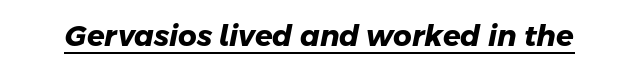
Q: Is the text bold? A: Yes.
Q: Is the typeface a serif or a sans-serif typeface? A: Sans-serif.
Q: Is the text underlined? A: Yes.
Q: Is the spacing between letters normal or unusually wide? A: Normal.
Q: Width (condensed, normal, or wide)? A: Normal.
Q: Stroke contrast? A: Low.
Q: x-height? A: Medium.
Q: Monospaced? A: No.
